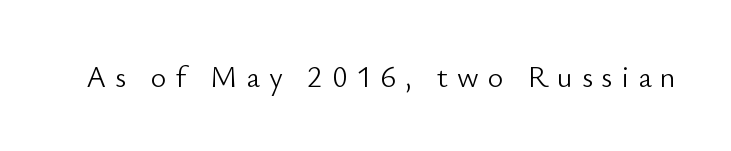
{"serif": "no", "italic": "no", "bold": "no", "weight": "light", "width": "normal", "stroke_contrast": "low", "x_height": "small", "monospaced": "no", "underline": "no", "letter_spacing": "wide", "letter_spacing_em": 0.29, "glyph_px": 30}
